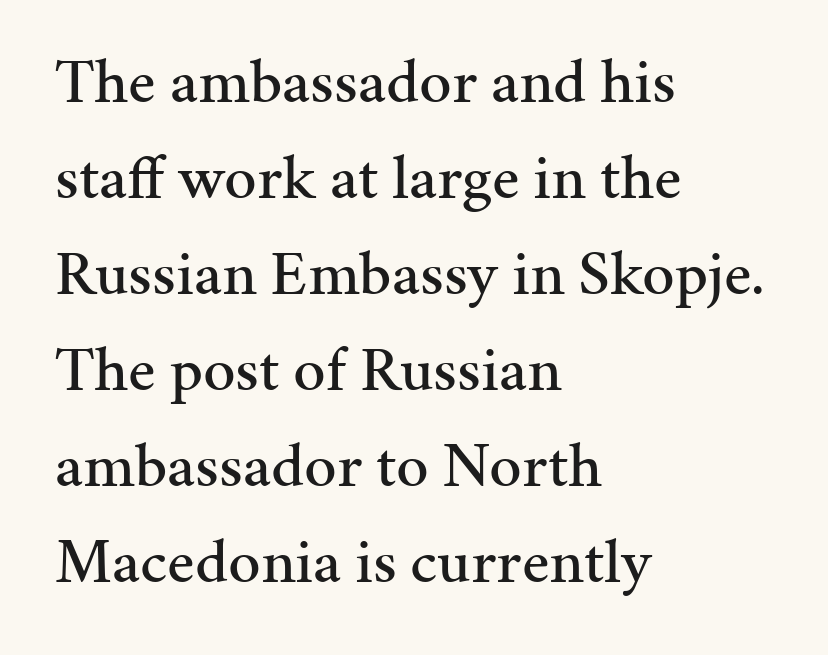
The image shows 64 px serif type, upright; set left-aligned, normal line spacing (1.5x), normal letter spacing, not underlined; medium stroke contrast and a medium x-height.
